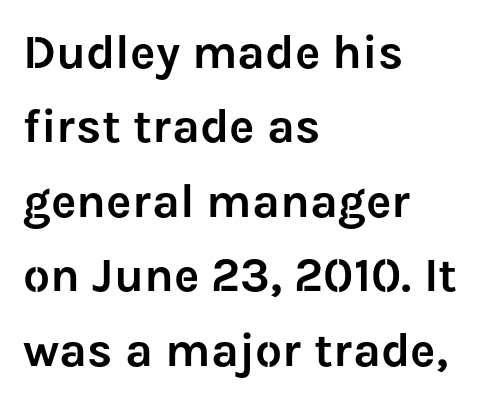
The image shows 48 px sans-serif type, upright; set left-aligned, normal line spacing (1.55x), normal letter spacing, not underlined; low stroke contrast and a medium x-height.
